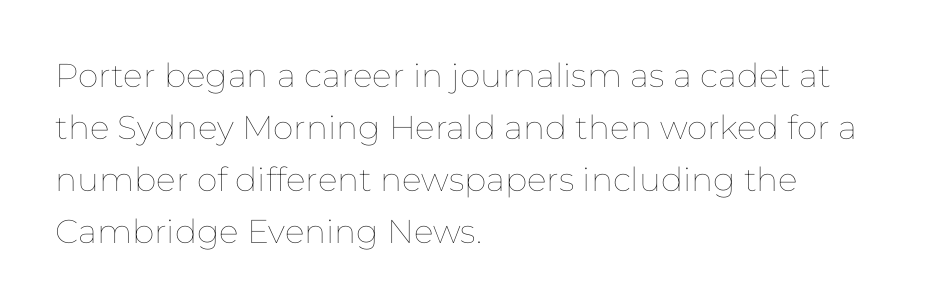
{"italic": "no", "bold": "no", "weight": "thin", "width": "normal", "stroke_contrast": "low", "x_height": "medium", "monospaced": "no", "underline": "no", "align": "left", "line_spacing": "normal", "line_spacing_ratio": 1.58, "letter_spacing": "normal", "letter_spacing_em": 0.0, "glyph_px": 33}
